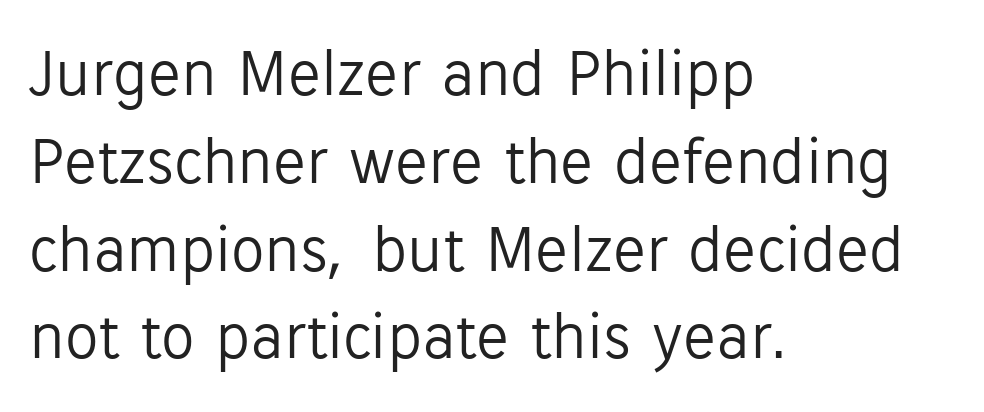
{"serif": "no", "italic": "no", "bold": "no", "weight": "light", "width": "normal", "stroke_contrast": "low", "x_height": "medium", "monospaced": "no", "underline": "no", "align": "left", "line_spacing": "normal", "line_spacing_ratio": 1.31, "letter_spacing": "normal", "letter_spacing_em": 0.0, "glyph_px": 67}
